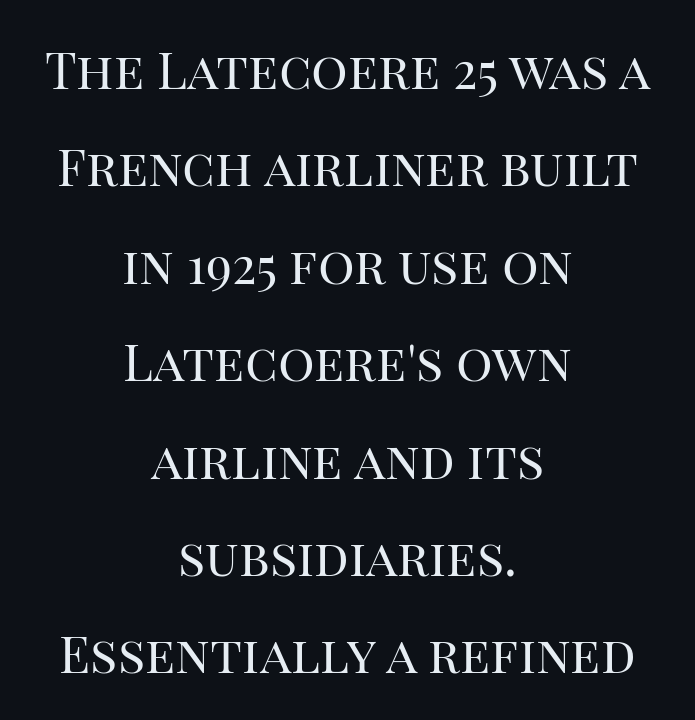
The image shows 51 px regular-weight serif type, upright; set centered, loose line spacing (1.91x), normal letter spacing, not underlined; high stroke contrast and a large x-height.
